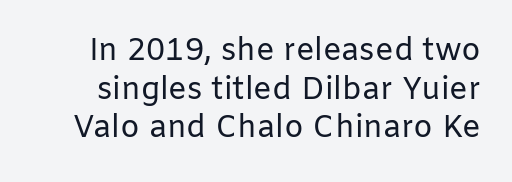
Weight: regular or lighter. Vertically, the passage feels balanced, rows spaced as you'd expect. Typographically, this falls in the sans-serif category. The letters sit at their default tracking, neither squeezed nor spread. Characters remain perfectly vertical along every line. The baseline area is clear.
